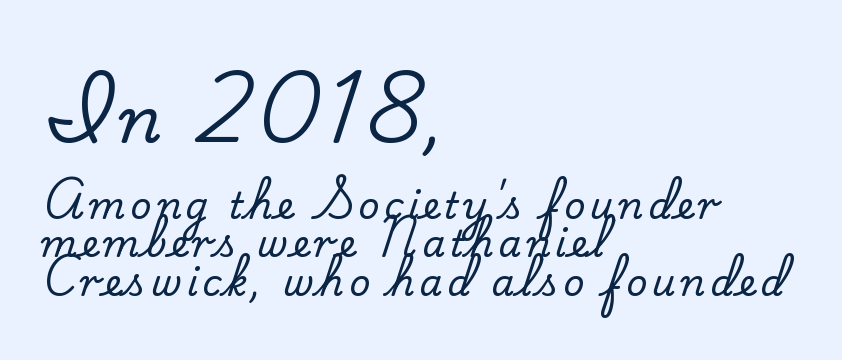
The image shows 64 px serif type; set left-aligned, tight line spacing (1.04x), not underlined; the first (top) block is 1.73x larger; low stroke contrast and a small x-height.
